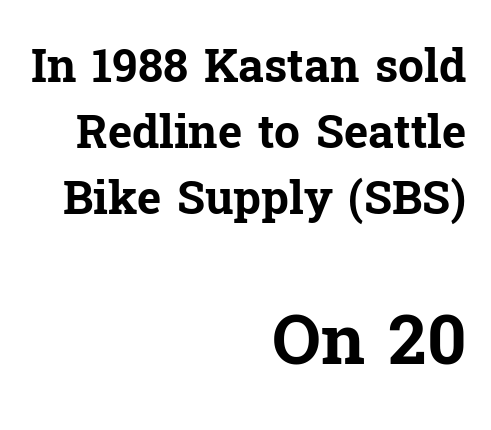
Alignment: flush right. Tracking here is standard; glyphs follow each other at the usual distance. Quick note: not italic, upright. This block has exactly the height ordinary leading produces. As a designer I'd log this as weight 700, bold.
